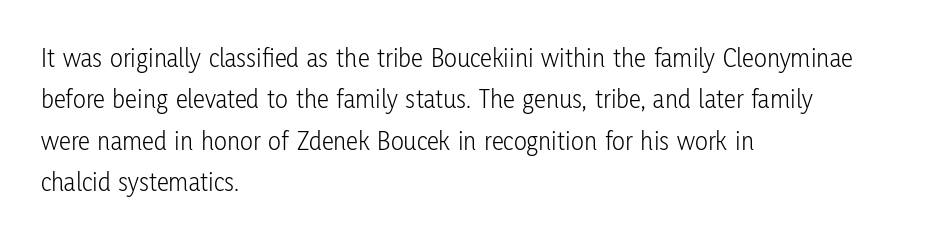
{"italic": "no", "bold": "no", "underline": "no", "align": "left", "line_spacing": "normal", "line_spacing_ratio": 1.53, "letter_spacing": "normal", "letter_spacing_em": 0.0, "glyph_px": 27}
